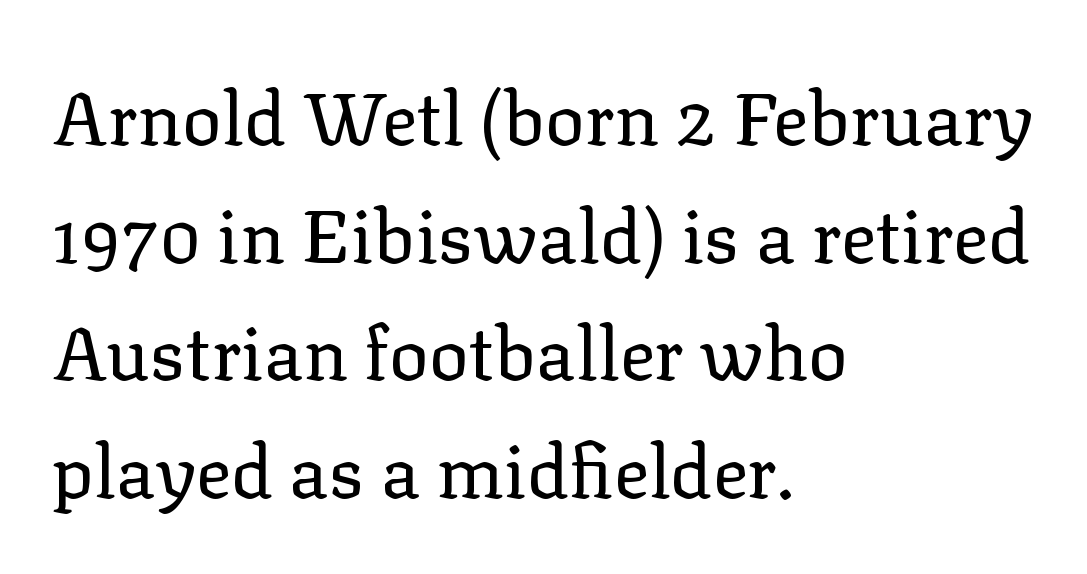
Left-aligned paragraph, ragged on the right. Serif or sans? Serif — the stroke terminals have little feet. Characters remain perfectly vertical along every line. The vertical gap from one line to the next is medium. Stroke mass is kept to a normal reading level or below. The baseline area is clear.
